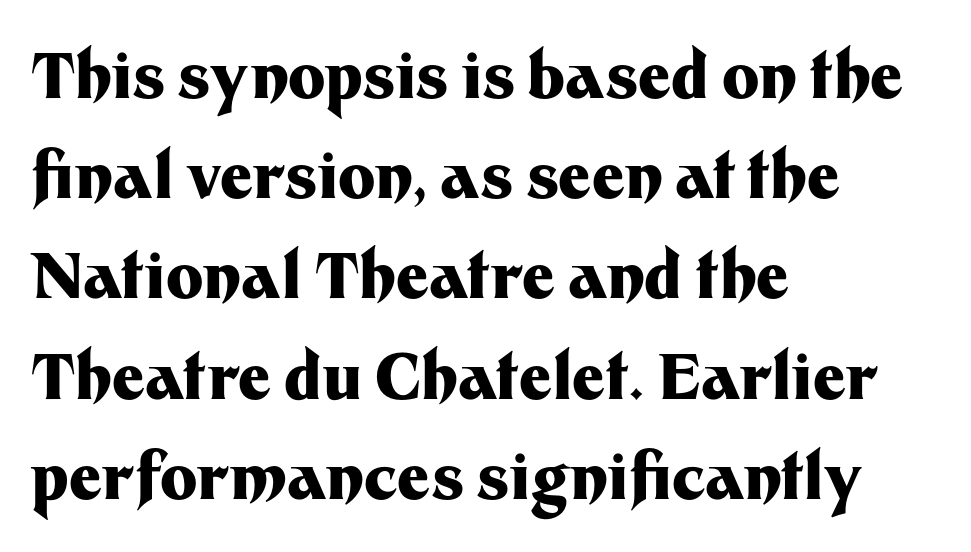
Anything drawn beneath the words? Only blank space. Horizontally, the lines are justified to the leading edge only. Glyph-to-glyph distance matches everyday printed text. No italicization has been applied; the sample stays upright. The strokes are fattened all the way to bold.
